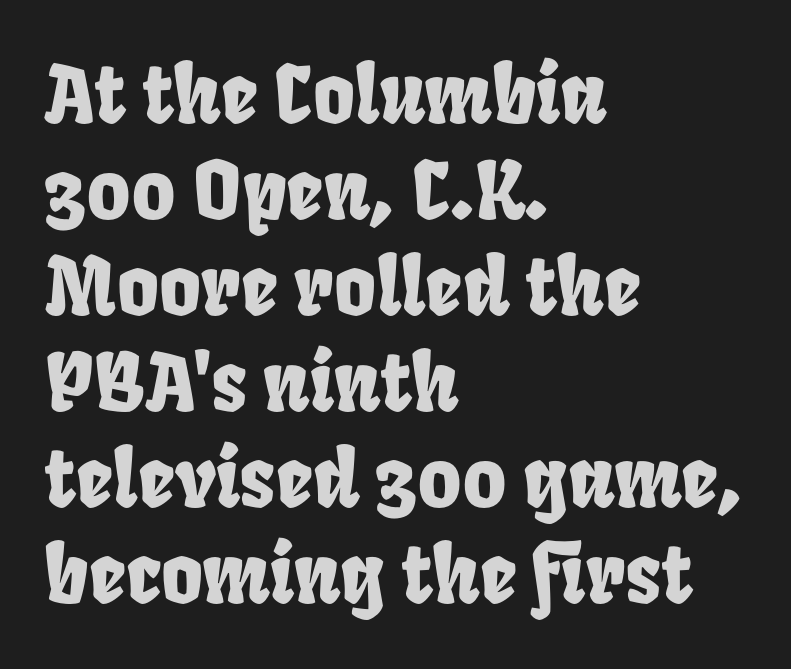
{"width": "condensed", "stroke_contrast": "low", "x_height": "large", "monospaced": "no", "underline": "no", "align": "left", "line_spacing_ratio": 1.2, "letter_spacing": "normal", "letter_spacing_em": 0.0, "glyph_px": 80}
